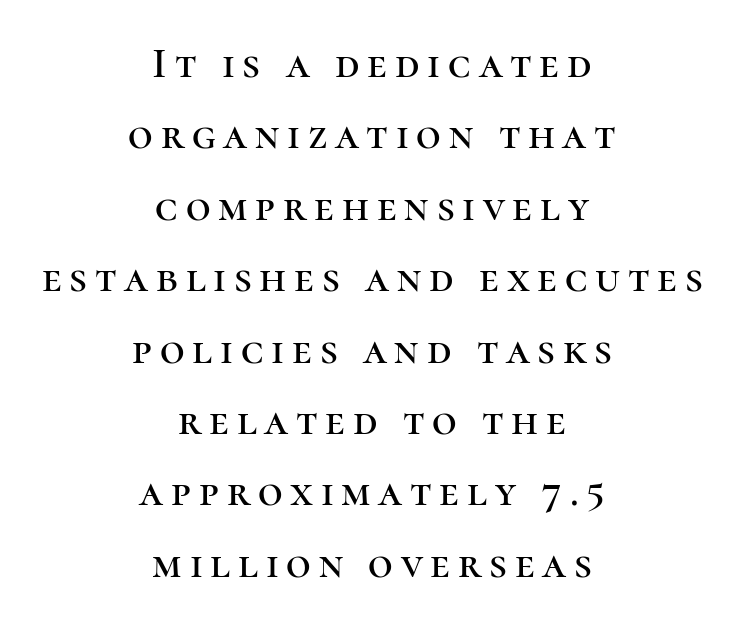
The image shows 43 px serif type, upright; set centered, normal line spacing (1.66x), not underlined; high stroke contrast and a medium x-height.
